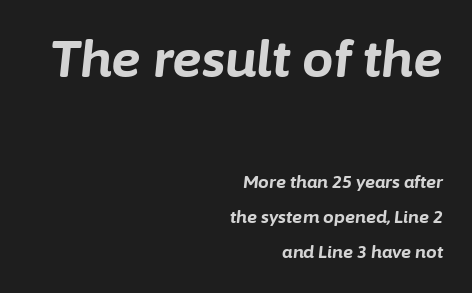
The vertical gap from one line to the next is large. You can tell it's italic because the verticals aren't actually vertical. Here the designer chose a conventional face with non-uniform glyph widths. The baseline area is clear. Heft: maximum for text — a bold. Size hierarchy here favors the leading block over the trailing one.
